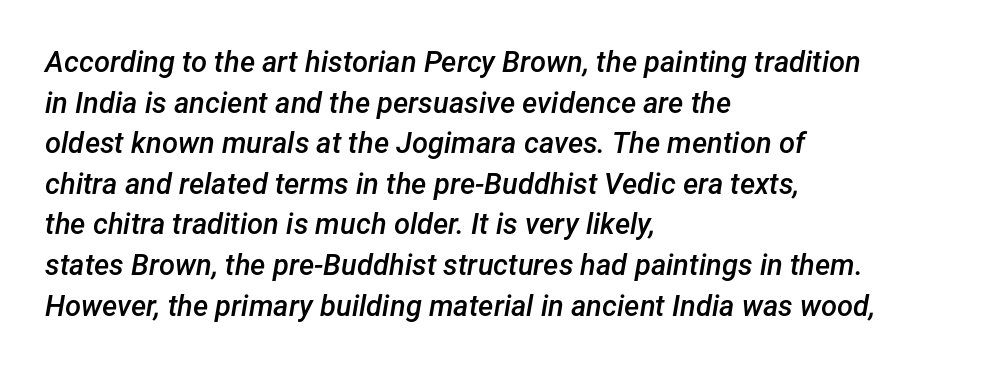
Q: Is the text bold? A: Semi-bold.
Q: Is the text italic (slanted)? A: Yes, it leans right by about 12 degrees.
Q: Is the text underlined? A: No.
Q: How is the paragraph aligned? A: Left-aligned.
Q: Is the spacing between letters normal or unusually wide? A: Normal.
Q: Is the spacing between lines tight, normal or loose? A: Normal.
Q: Width (condensed, normal, or wide)? A: Normal.
Q: Stroke contrast? A: Low.
Q: x-height? A: Medium.
Q: Monospaced? A: No.
